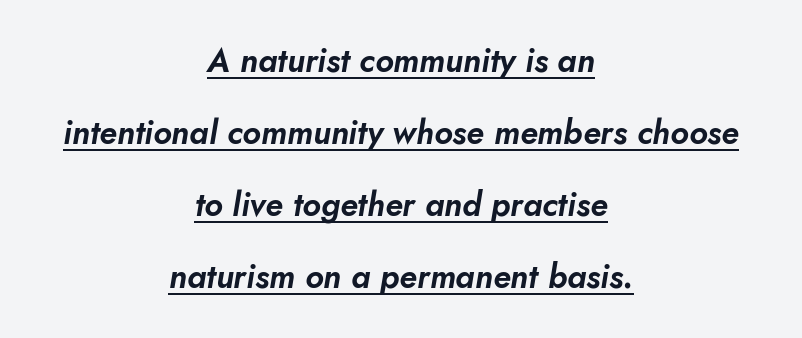
{"italic": "yes", "lean": "right", "slant_degrees": 10, "width": "normal", "stroke_contrast": "low", "x_height": "small", "monospaced": "no", "underline": "yes", "align": "center", "line_spacing": "loose", "line_spacing_ratio": 2.18, "letter_spacing": "normal", "letter_spacing_em": 0.0, "glyph_px": 33}
